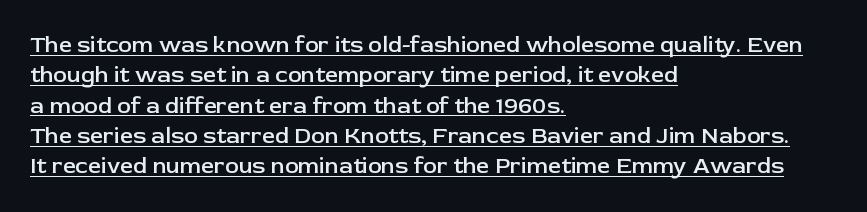
This rendering uses left alignment, leaving the right contour irregular. Weight: semibold (demi). Students, note that the glyphs here touch the page at normal intervals. Every character sits straight up, as roman type does.
